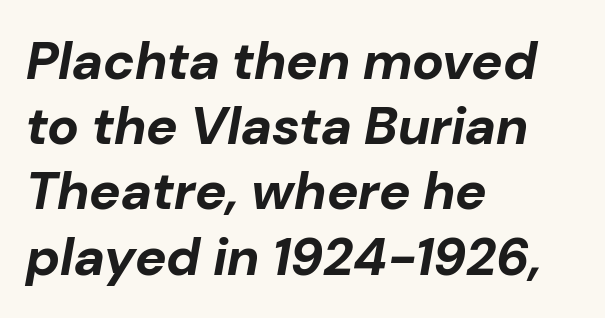
{"italic": "yes", "lean": "right", "slant_degrees": 10, "bold": "yes", "weight": "bold", "width": "normal", "stroke_contrast": "low", "x_height": "medium", "monospaced": "no", "underline": "no", "align": "left", "line_spacing_ratio": 1.23, "letter_spacing": "normal", "letter_spacing_em": 0.0, "glyph_px": 53}
